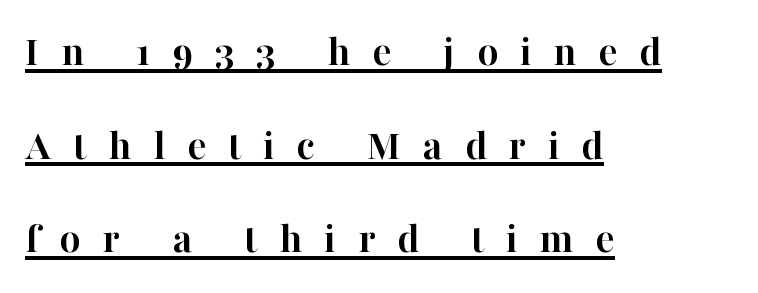
Q: Is the text bold? A: Yes.
Q: Is the text italic (slanted)? A: No, it is upright.
Q: Is the typeface a serif or a sans-serif typeface? A: Serif.
Q: Is the text underlined? A: Yes.
Q: How is the paragraph aligned? A: Left-aligned.
Q: Is the spacing between letters normal or unusually wide? A: Unusually wide.
Q: Is the spacing between lines tight, normal or loose? A: Loose.
Q: Width (condensed, normal, or wide)? A: Normal.
Q: Stroke contrast? A: High.
Q: x-height? A: Medium.
Q: Monospaced? A: No.
